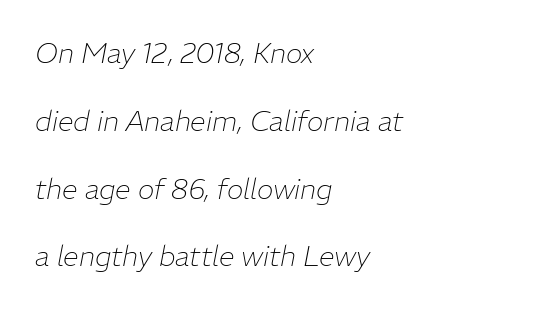
Q: Is the text bold? A: No.
Q: Is the text italic (slanted)? A: Yes, it leans right by about 11 degrees.
Q: Is the text underlined? A: No.
Q: How is the paragraph aligned? A: Left-aligned.
Q: Is the spacing between letters normal or unusually wide? A: Normal.
Q: Is the spacing between lines tight, normal or loose? A: Loose.
Q: Width (condensed, normal, or wide)? A: Normal.
Q: Stroke contrast? A: Low.
Q: x-height? A: Medium.
Q: Monospaced? A: No.
